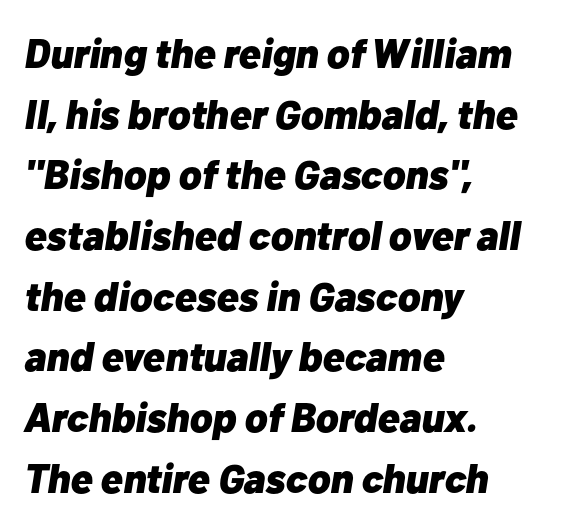
Q: Is the text bold? A: Yes.
Q: Is the text italic (slanted)? A: Yes, it leans right by about 10 degrees.
Q: Is the text underlined? A: No.
Q: How is the paragraph aligned? A: Left-aligned.
Q: Is the spacing between letters normal or unusually wide? A: Normal.
Q: Is the spacing between lines tight, normal or loose? A: Normal.
Q: Width (condensed, normal, or wide)? A: Normal.
Q: Stroke contrast? A: Low.
Q: x-height? A: Medium.
Q: Monospaced? A: No.
